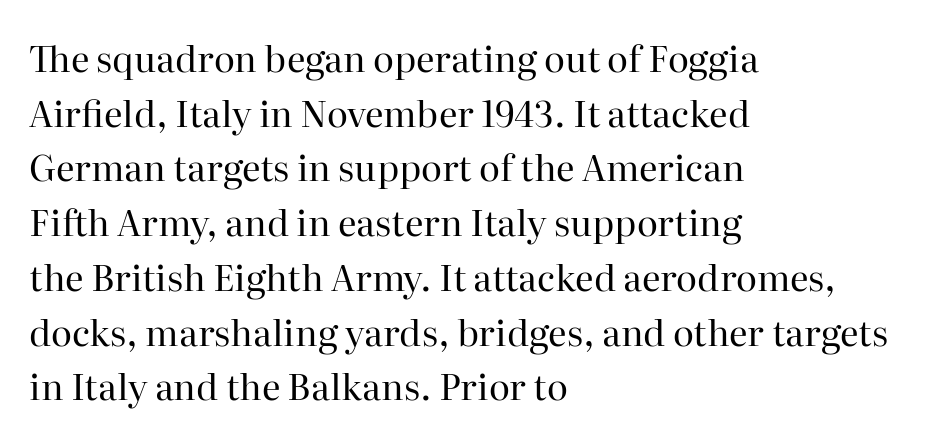
Quick note: not italic, upright. You could call the tracking neutral — neither tight nor loose. Check the space under the baseline: it is left empty. Leading: standard.
